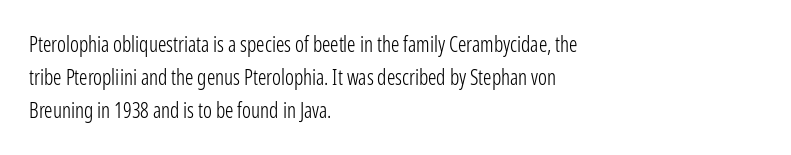
{"italic": "no", "bold": "no", "underline": "no", "align": "left", "line_spacing": "normal", "line_spacing_ratio": 1.58, "letter_spacing": "normal", "letter_spacing_em": 0.0, "glyph_px": 21}
